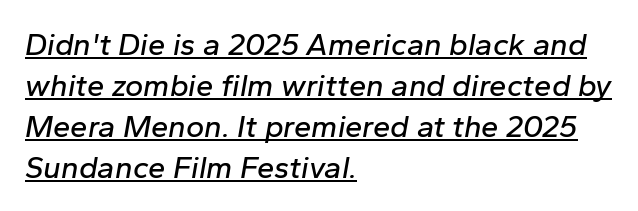
The image shows 31 px text type, italic (leaning right); set left-aligned, normal line spacing (1.32x), normal letter spacing, underlined; low stroke contrast and a medium x-height.
